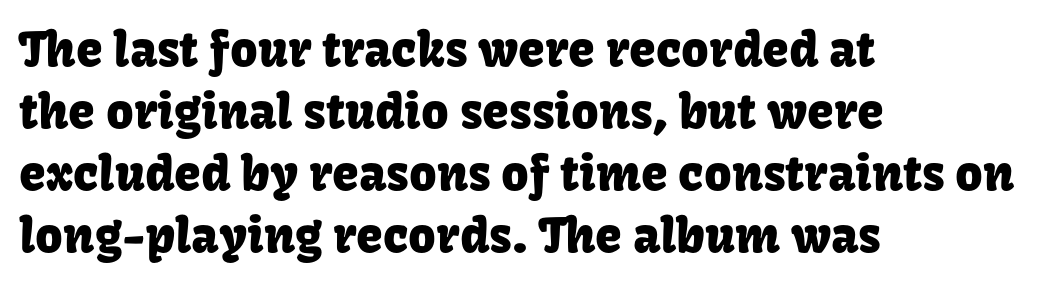
{"serif": "no", "italic": "no", "width": "normal", "stroke_contrast": "low", "x_height": "medium", "monospaced": "no", "underline": "no", "align": "left", "line_spacing": "normal", "line_spacing_ratio": 1.29, "letter_spacing": "normal", "letter_spacing_em": 0.0, "glyph_px": 48}
